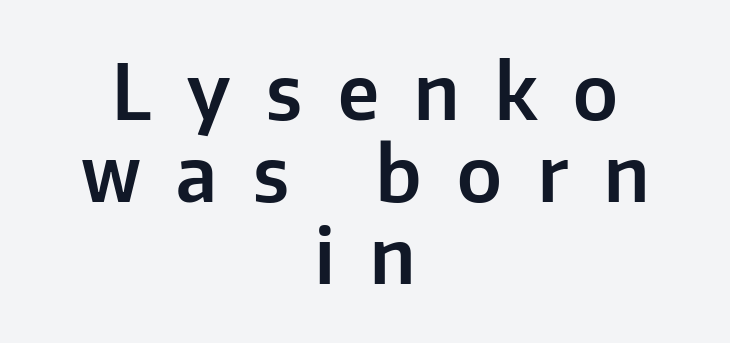
The image shows 76 px sans-serif type, upright; set centered, tight line spacing (1.08x), unusually wide letter spacing (+0.47 em), not underlined; low stroke contrast and a medium x-height.
